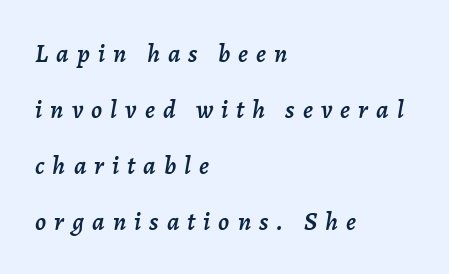
The rendering uses a large line-height, opening up the rows. Quick note: underline off. A classic flush-left, rag-right setting is used for this passage. Tall strokes in this sample are angled rather than plumb. The tracking jumps out immediately: characters are airy and widely separated.
